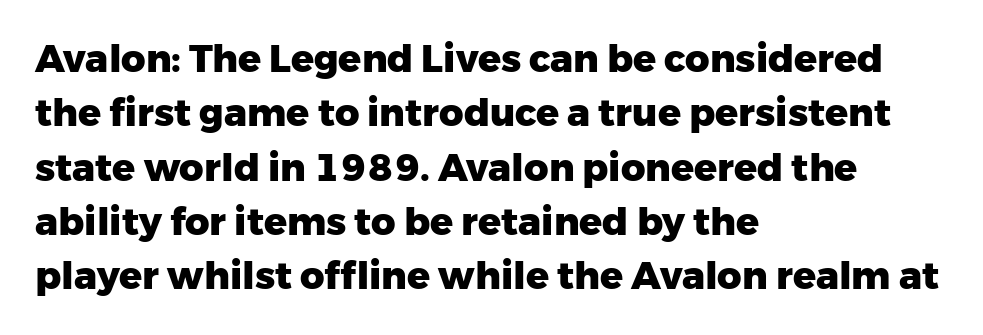
Q: Is the text bold? A: Yes.
Q: Is the text italic (slanted)? A: No, it is upright.
Q: Is the typeface a serif or a sans-serif typeface? A: Sans-serif.
Q: Is the text underlined? A: No.
Q: How is the paragraph aligned? A: Left-aligned.
Q: Is the spacing between letters normal or unusually wide? A: Normal.
Q: Is the spacing between lines tight, normal or loose? A: Normal.
Q: Width (condensed, normal, or wide)? A: Normal.
Q: Stroke contrast? A: Low.
Q: x-height? A: Medium.
Q: Monospaced? A: No.
